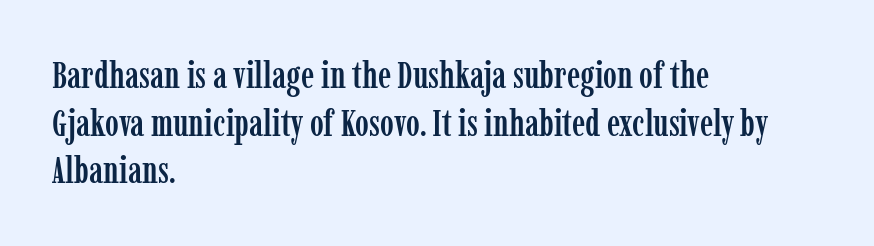
The image shows 37 px condensed serif type, upright; set left-aligned, normal line spacing (1.29x), normal letter spacing, not underlined; low stroke contrast and a medium x-height.
